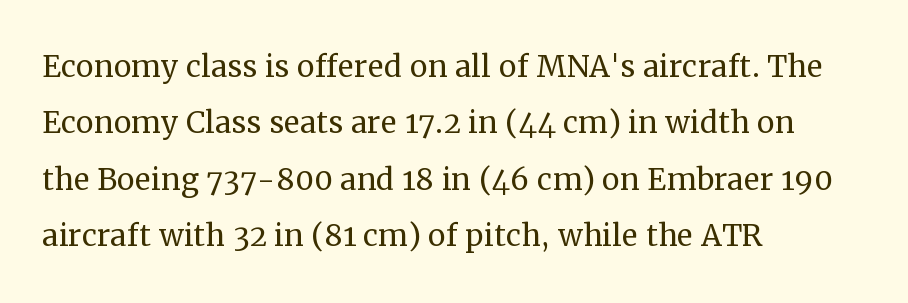
This rendering uses left alignment, leaving the right contour irregular. Rule under the text: the space is simply empty. Spacing between characters is what you'd get straight out of the box. Varying glyph widths throughout — classic text-font behaviour. Think standard paragraph weight, or any step lighter than that. Regarding leading, the lines here are spaced in the standard way.
